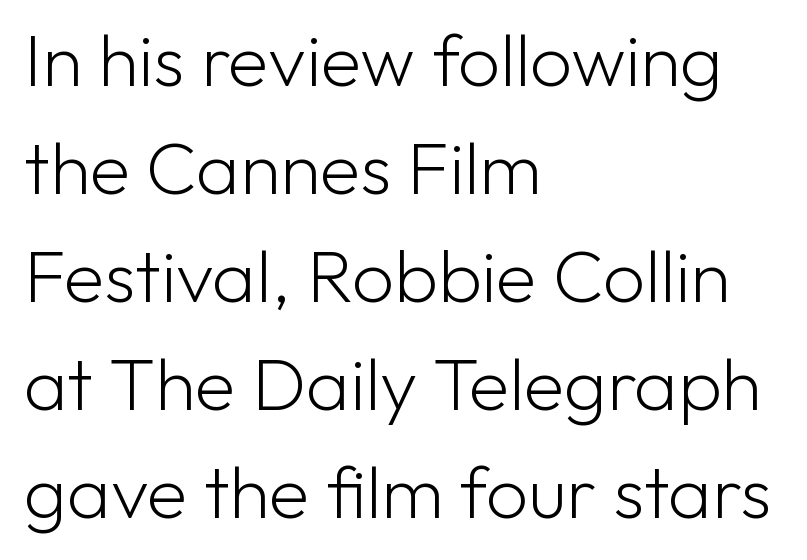
{"serif": "no", "italic": "no", "bold": "no", "weight": "light", "width": "normal", "stroke_contrast": "low", "x_height": "medium", "monospaced": "no", "underline": "no", "align": "left", "line_spacing": "normal", "line_spacing_ratio": 1.46, "letter_spacing": "normal", "letter_spacing_em": 0.0, "glyph_px": 74}
